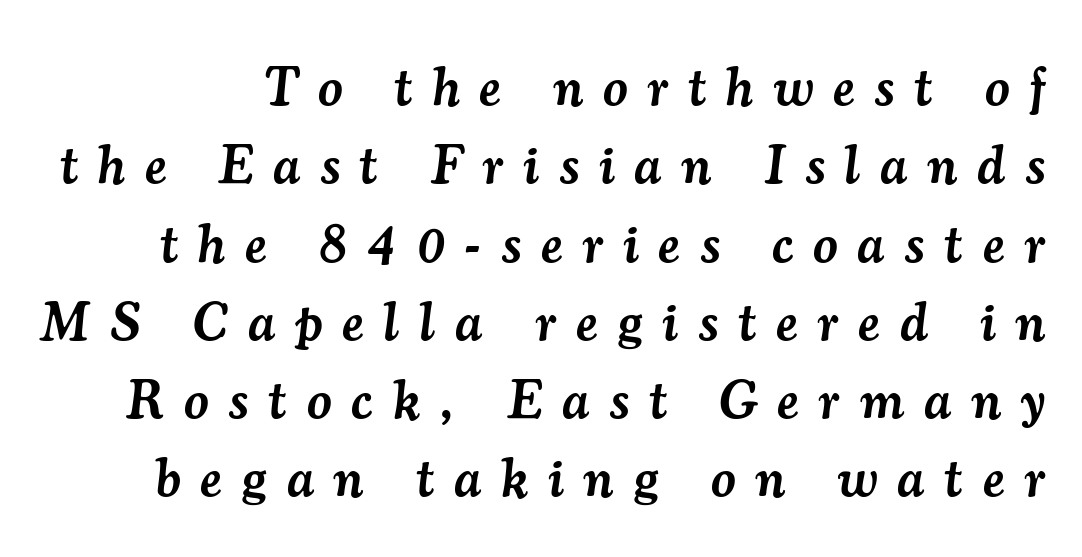
The image shows 54 px semibold serif type, italic (leaning right); set normal line spacing (1.45x), unusually wide letter spacing (+0.37 em), not underlined; medium stroke contrast and a small x-height.
